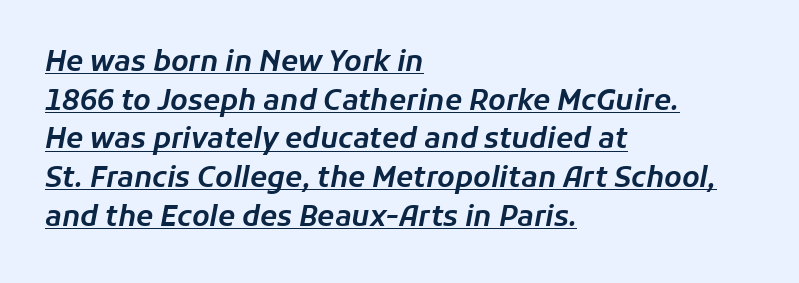
The passage shown leans; its letterforms are oblique. One-word summary of the alignment: left. This rendering features underlined lettering. Is the letter spacing exaggerated? No — it looks like the ordinary default. The letters advance in unequal steps, a hallmark of proportional type.
